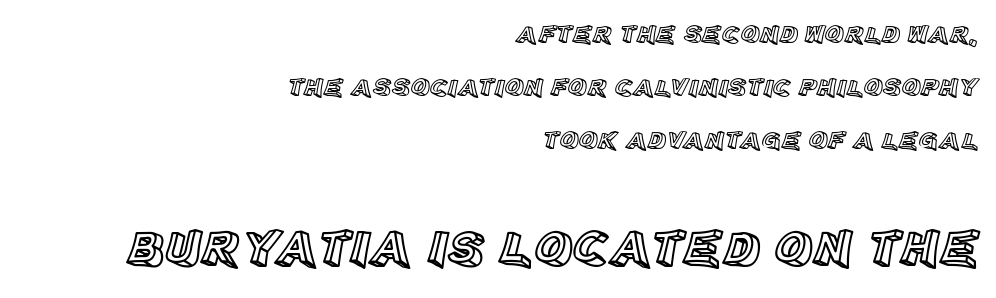
The image shows 52 px text type; set right-aligned, loose line spacing (2.03x), normal letter spacing, not underlined; the second (bottom) block is 2.0x larger; a large x-height.
